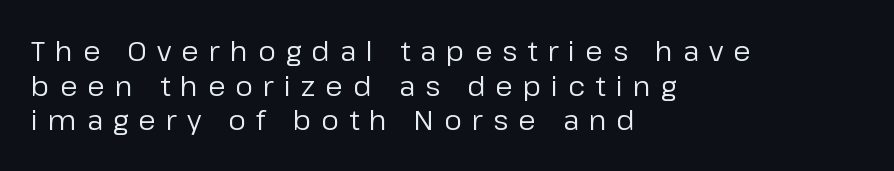
Visually the block forms a straight wall on the left and a jagged coastline on the right. Regarding serifs, this sample does without them. Unbolded letterforms with no extra heft. Unmarked baselines from the first word to the last. Character widths vary here, with narrow letters taking less room than wide ones. Every character sits straight up, as roman type does.
